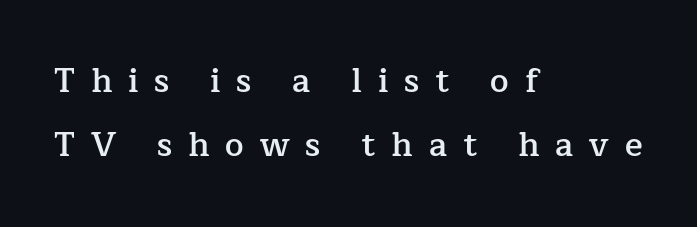
{"serif": "yes", "italic": "no", "bold": "semi", "weight": "semibold", "width": "normal", "stroke_contrast": "low", "x_height": "medium", "monospaced": "no", "underline": "no", "align": "left", "line_spacing": "loose", "line_spacing_ratio": 1.93, "letter_spacing": "wide", "letter_spacing_em": 0.48, "glyph_px": 33}
